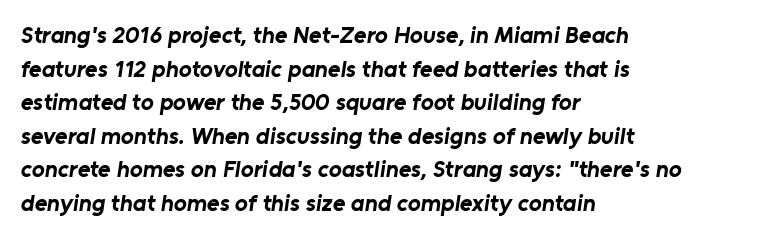
The image shows 24 px bold type; set left-aligned, normal line spacing (1.4x), normal letter spacing, not underlined.
